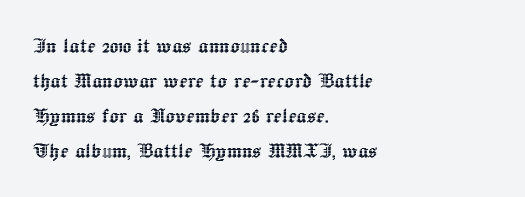
Q: Is the text italic (slanted)? A: No, it is upright.
Q: Is the text underlined? A: No.
Q: How is the paragraph aligned? A: Left-aligned.
Q: Is the spacing between letters normal or unusually wide? A: Normal.
Q: Is the spacing between lines tight, normal or loose? A: Normal.
